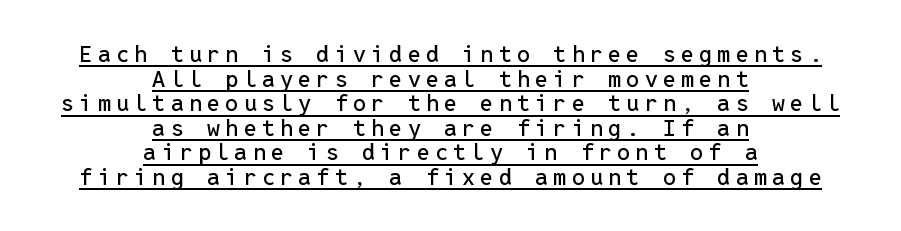
The image shows 23 px text type, upright; set centered, tight line spacing (1.07x), unusually wide letter spacing (+0.23 em), underlined.
